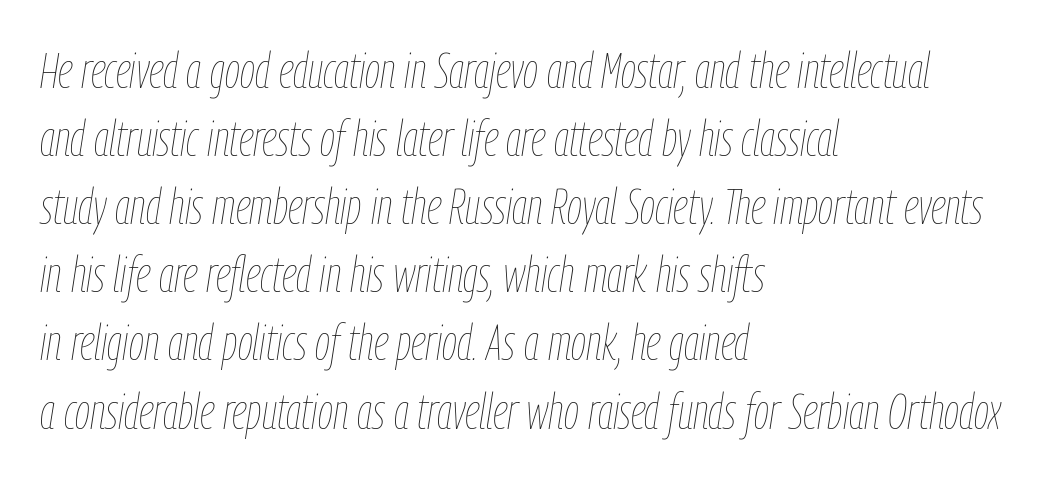
Q: Is the text bold? A: No.
Q: Is the text italic (slanted)? A: Yes, it leans right by about 9 degrees.
Q: Is the text underlined? A: No.
Q: How is the paragraph aligned? A: Left-aligned.
Q: Is the spacing between letters normal or unusually wide? A: Normal.
Q: Is the spacing between lines tight, normal or loose? A: Normal.
Q: Width (condensed, normal, or wide)? A: Condensed.
Q: Stroke contrast? A: Low.
Q: x-height? A: Medium.
Q: Monospaced? A: No.
